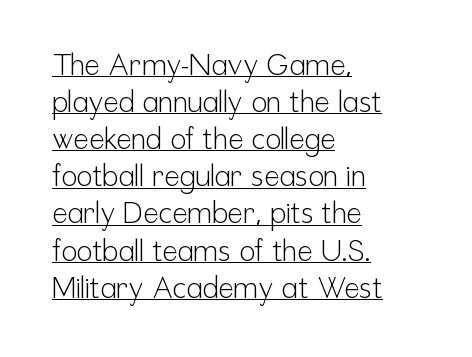
{"serif": "no", "italic": "no", "bold": "no", "weight": "light", "width": "condensed", "stroke_contrast": "low", "x_height": "medium", "monospaced": "no", "underline": "yes", "align": "left", "line_spacing": "normal", "line_spacing_ratio": 1.28, "letter_spacing": "normal", "letter_spacing_em": 0.0, "glyph_px": 29}
